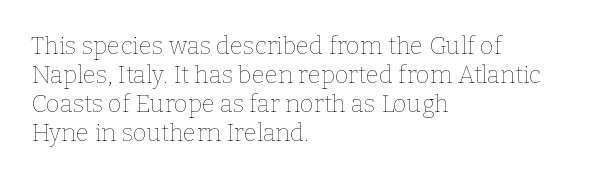
The image shows 24 px text type, upright; set left-aligned, line spacing 1.21x, normal letter spacing, not underlined.
